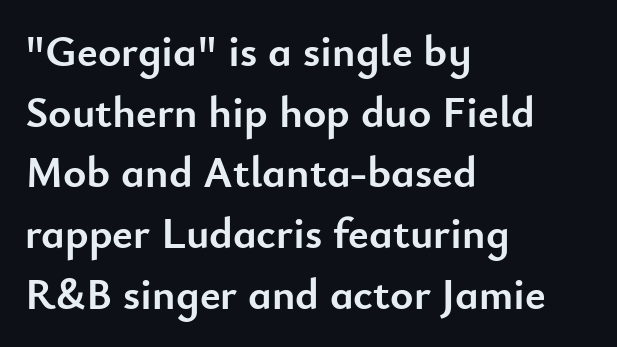
Q: Is the text bold? A: Yes.
Q: Is the text italic (slanted)? A: No, it is upright.
Q: Is the typeface a serif or a sans-serif typeface? A: Sans-serif.
Q: Is the text underlined? A: No.
Q: How is the paragraph aligned? A: Left-aligned.
Q: Is the spacing between letters normal or unusually wide? A: Normal.
Q: Is the spacing between lines tight, normal or loose? A: Normal.
Q: Width (condensed, normal, or wide)? A: Normal.
Q: Stroke contrast? A: Low.
Q: x-height? A: Small.
Q: Monospaced? A: No.
